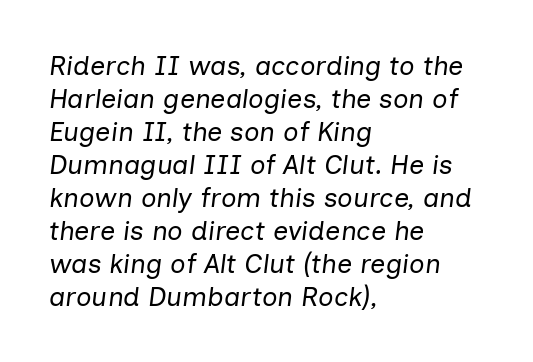
Q: Is the text bold? A: No.
Q: Is the text italic (slanted)? A: Yes, it leans right by about 7 degrees.
Q: Is the text underlined? A: No.
Q: How is the paragraph aligned? A: Left-aligned.
Q: Is the spacing between letters normal or unusually wide? A: Normal.
